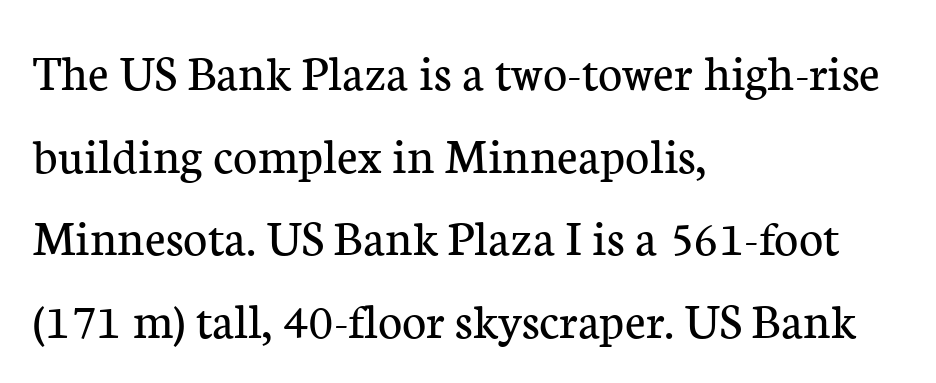
Q: Is the text bold? A: No.
Q: Is the text italic (slanted)? A: No, it is upright.
Q: Is the typeface a serif or a sans-serif typeface? A: Serif.
Q: Is the text underlined? A: No.
Q: How is the paragraph aligned? A: Left-aligned.
Q: Is the spacing between letters normal or unusually wide? A: Normal.
Q: Is the spacing between lines tight, normal or loose? A: Normal.
Q: Width (condensed, normal, or wide)? A: Normal.
Q: Stroke contrast? A: Low.
Q: x-height? A: Medium.
Q: Monospaced? A: No.
